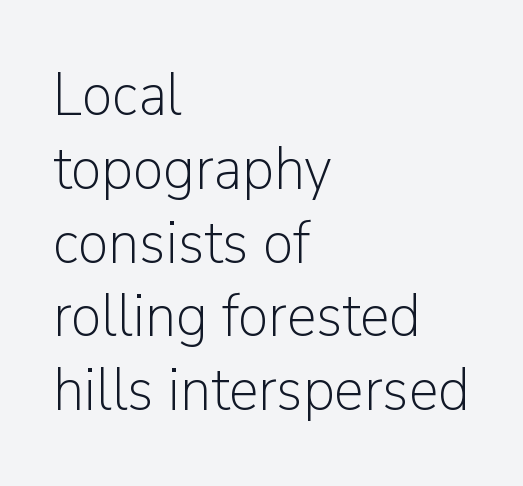
The image shows 61 px light sans-serif type, upright; set left-aligned, line spacing 1.21x, normal letter spacing, not underlined; low stroke contrast and a medium x-height.
